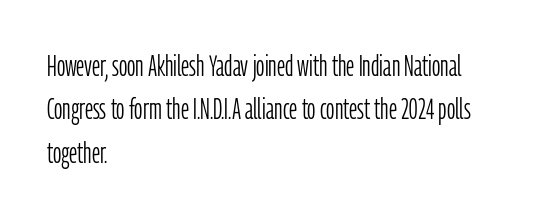
Q: Is the text bold? A: No.
Q: Is the text italic (slanted)? A: No, it is upright.
Q: Is the typeface a serif or a sans-serif typeface? A: Sans-serif.
Q: Is the text underlined? A: No.
Q: How is the paragraph aligned? A: Left-aligned.
Q: Is the spacing between letters normal or unusually wide? A: Normal.
Q: Is the spacing between lines tight, normal or loose? A: Normal.
Q: Width (condensed, normal, or wide)? A: Condensed.
Q: Stroke contrast? A: Low.
Q: x-height? A: Medium.
Q: Monospaced? A: No.
